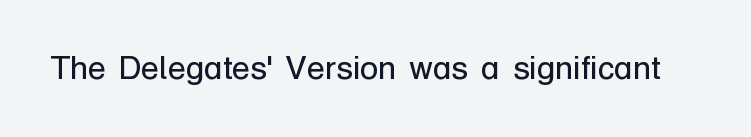
Q: Is the text bold? A: No.
Q: Is the text italic (slanted)? A: No, it is upright.
Q: Is the typeface a serif or a sans-serif typeface? A: Sans-serif.
Q: Is the text underlined? A: No.
Q: Is the spacing between letters normal or unusually wide? A: Normal.
Q: Width (condensed, normal, or wide)? A: Normal.
Q: Stroke contrast? A: Low.
Q: x-height? A: Medium.
Q: Monospaced? A: No.
